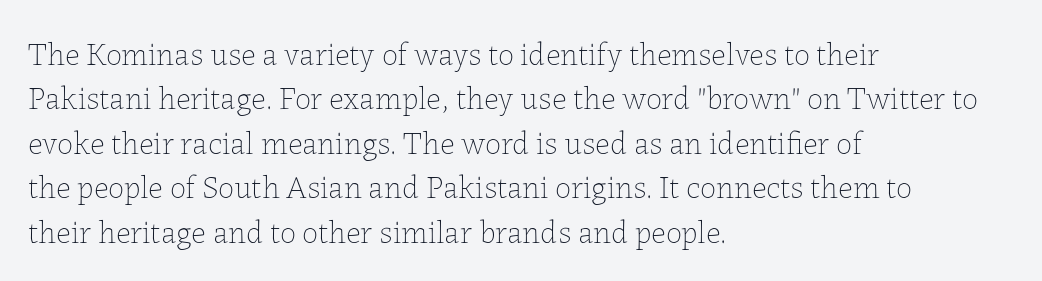
The image shows 32 px thin type, upright; set left-aligned, normal line spacing (1.39x), normal letter spacing, not underlined; low stroke contrast and a medium x-height.
